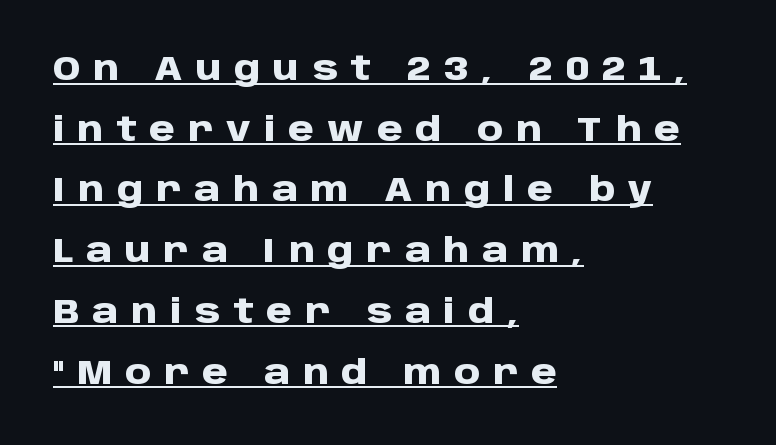
Q: Is the text bold? A: Yes.
Q: Is the text italic (slanted)? A: No, it is upright.
Q: Is the typeface a serif or a sans-serif typeface? A: Sans-serif.
Q: Is the text underlined? A: Yes.
Q: How is the paragraph aligned? A: Left-aligned.
Q: Is the spacing between letters normal or unusually wide? A: Unusually wide.
Q: Width (condensed, normal, or wide)? A: Normal.
Q: Stroke contrast? A: Low.
Q: x-height? A: Large.
Q: Monospaced? A: No.
